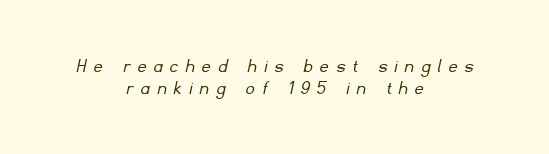
Q: Is the text bold? A: No.
Q: Is the text underlined? A: No.
Q: How is the paragraph aligned? A: Centered.
Q: Is the spacing between letters normal or unusually wide? A: Unusually wide.
Q: Is the spacing between lines tight, normal or loose? A: Tight.
